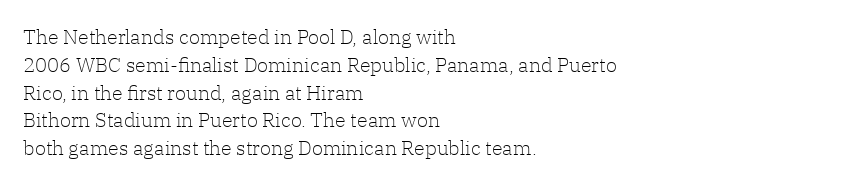
Nothing heavy about these letters — not bold at all. Compared with a centered layout, this one pins lines to the left instead. Spacing between characters is what you'd get straight out of the box. Posture: vertical. Anything drawn beneath the words? Only blank space.
